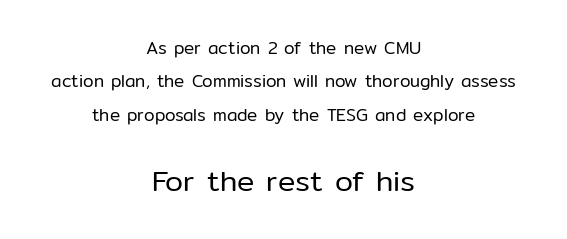
The image shows 29 px regular-weight sans-serif type, upright; set centered, loose line spacing (1.96x), normal letter spacing, not underlined; the second (bottom) block is 1.71x larger; low stroke contrast and a medium x-height.
